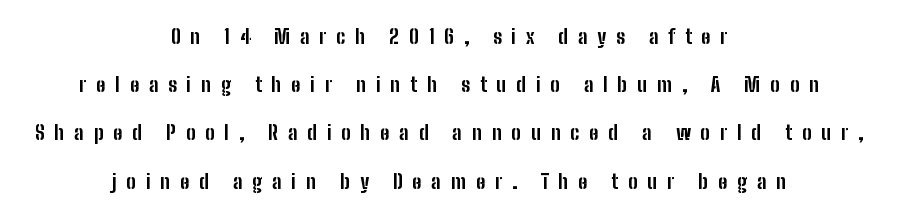
Q: Is the text bold? A: Yes.
Q: Is the text italic (slanted)? A: No, it is upright.
Q: Is the text underlined? A: No.
Q: How is the paragraph aligned? A: Centered.
Q: Is the spacing between letters normal or unusually wide? A: Unusually wide.
Q: Is the spacing between lines tight, normal or loose? A: Loose.
